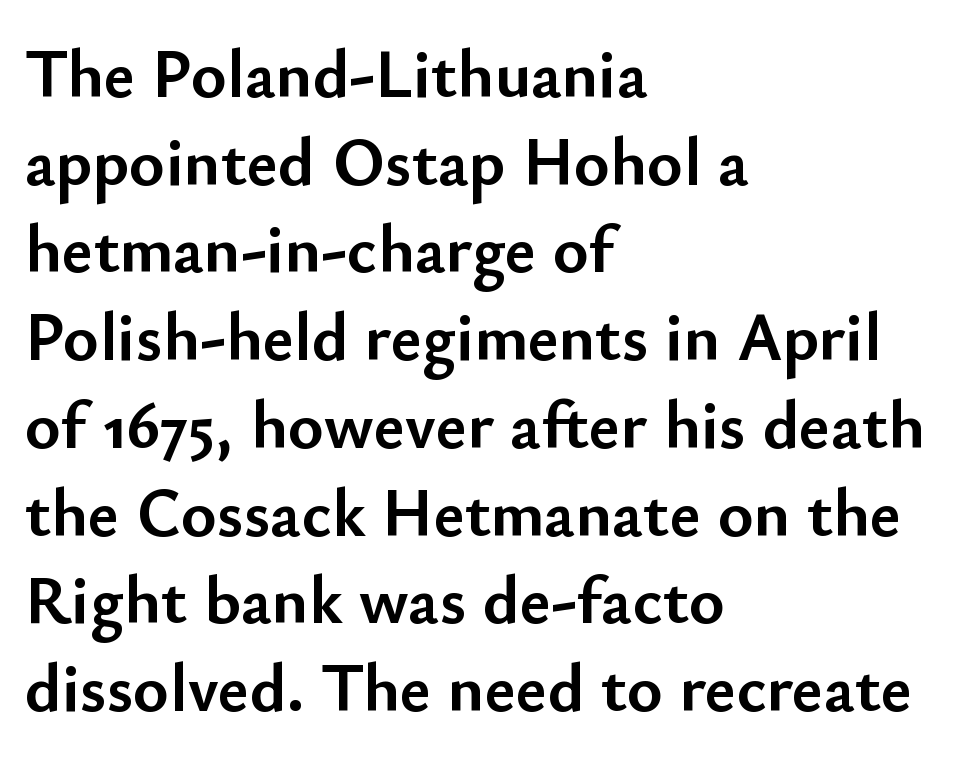
The image shows 68 px semibold sans-serif type, upright; set left-aligned, normal line spacing (1.29x), normal letter spacing, not underlined; low stroke contrast and a small x-height.
